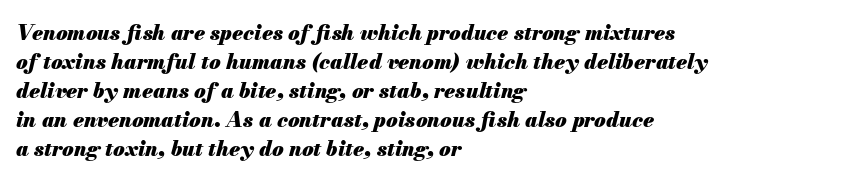
The image shows 21 px bold type, italic (leaning right); set left-aligned, normal line spacing (1.38x), normal letter spacing, not underlined.
